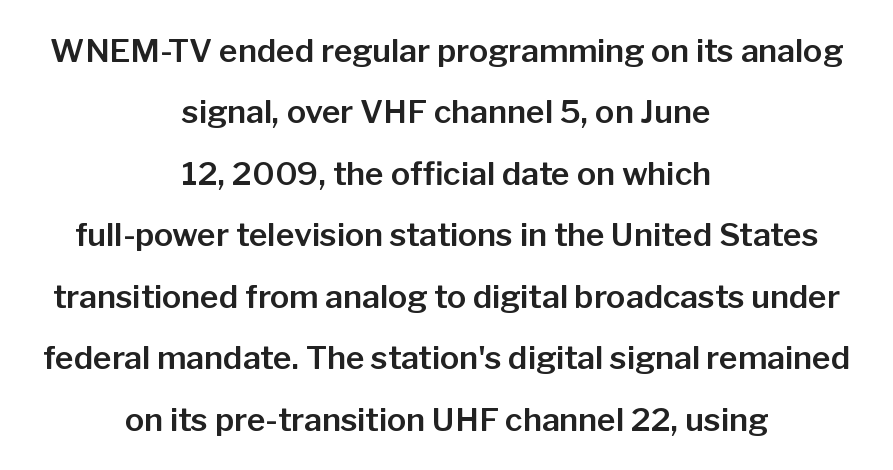
{"serif": "no", "italic": "no", "width": "normal", "stroke_contrast": "low", "x_height": "medium", "monospaced": "no", "underline": "no", "align": "center", "line_spacing": "loose", "line_spacing_ratio": 1.92, "letter_spacing": "normal", "letter_spacing_em": 0.0, "glyph_px": 32}
